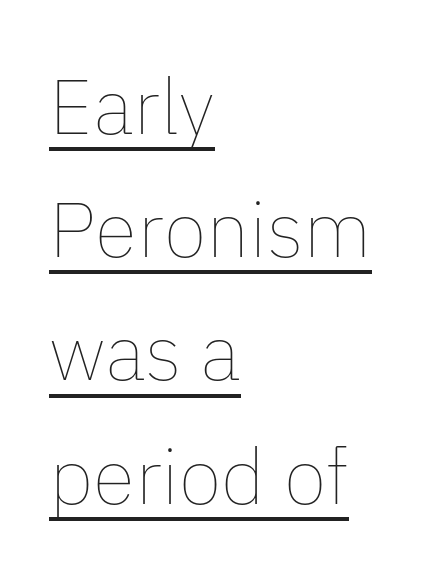
{"italic": "no", "bold": "no", "weight": "thin", "width": "normal", "stroke_contrast": "low", "x_height": "medium", "monospaced": "no", "underline": "yes", "align": "left", "line_spacing": "normal", "line_spacing_ratio": 1.58, "letter_spacing": "normal", "letter_spacing_em": 0.0, "glyph_px": 78}
